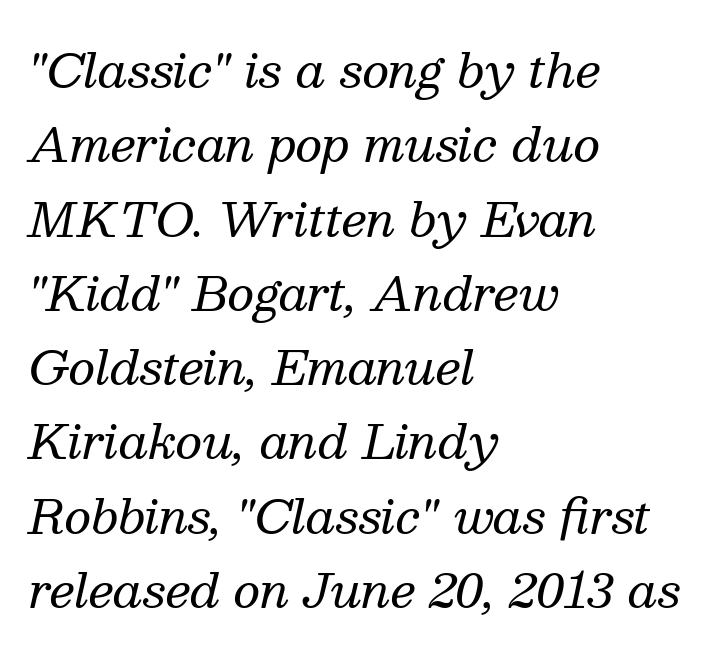
Q: Is the text bold? A: No.
Q: Is the text italic (slanted)? A: Yes, it leans right by about 13 degrees.
Q: Is the typeface a serif or a sans-serif typeface? A: Serif.
Q: Is the text underlined? A: No.
Q: How is the paragraph aligned? A: Left-aligned.
Q: Is the spacing between letters normal or unusually wide? A: Normal.
Q: Is the spacing between lines tight, normal or loose? A: Normal.
Q: Width (condensed, normal, or wide)? A: Normal.
Q: Stroke contrast? A: Medium.
Q: x-height? A: Medium.
Q: Monospaced? A: No.
